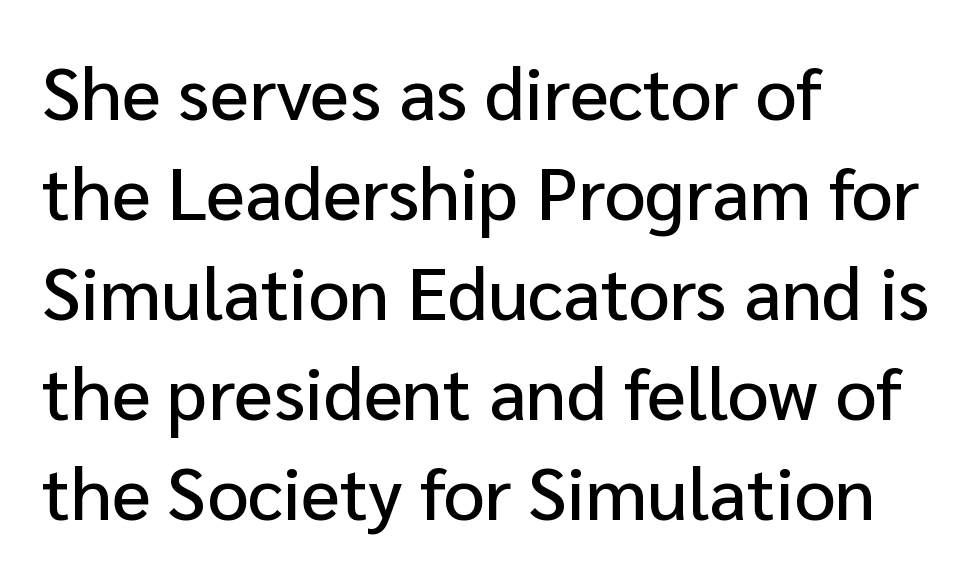
Reading down the block, your eye returns to a fixed left position each line. Is the letter spacing exaggerated? No — it looks like the ordinary default. Do the characters align in a grid? No, the font is proportional. The lettering holds an erect, upright posture throughout. Type style note: lacks serifs. Nobody drew a line under any word here.
